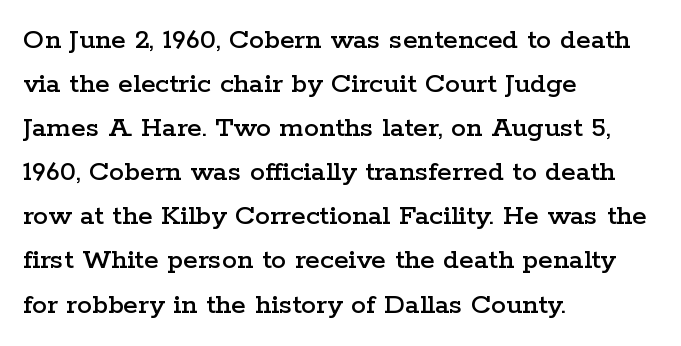
The image shows 30 px wide serif type, upright; set left-aligned, normal line spacing (1.47x), normal letter spacing, not underlined; low stroke contrast and a medium x-height.
